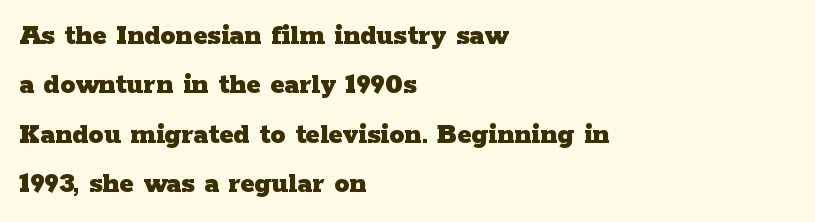
The image shows 30 px heavy, wide serif type, upright; set left-aligned, normal line spacing (1.65x), normal letter spacing, not underlined; low stroke contrast and a medium x-height.
